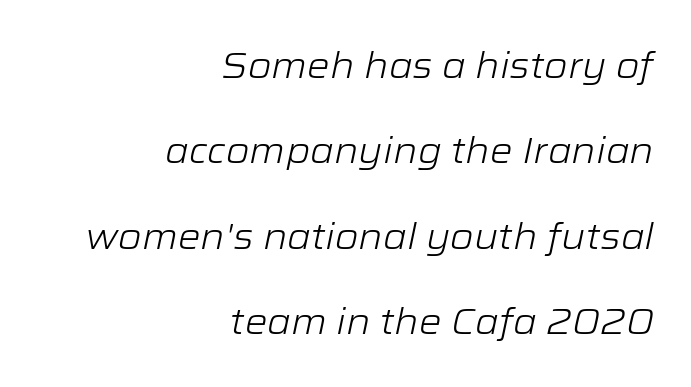
Stroke thickness stays within the range of a standard reading face or lighter. Varying glyph widths throughout — classic text-font behaviour. Notice the wide empty band between every row — that's loose leading. Emphasis-style slanted type is in use. Decoration check: the copy has no underline. These lines are set flush right with a ragged left edge.
